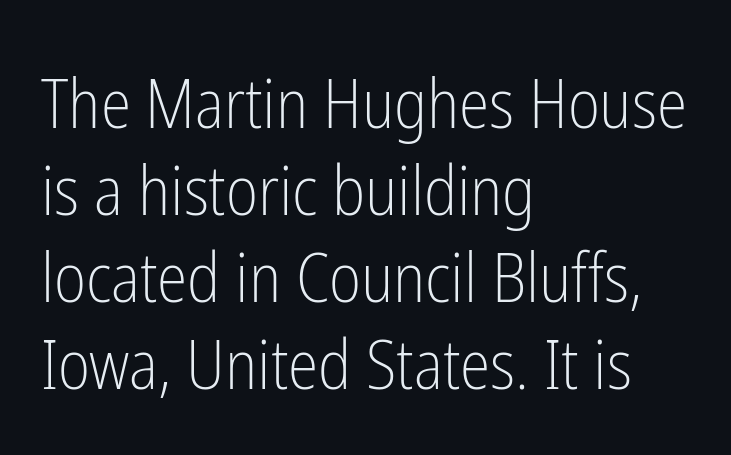
The image shows 69 px light, condensed sans-serif type, upright; set left-aligned, normal line spacing (1.26x), normal letter spacing, not underlined; low stroke contrast and a medium x-height.
